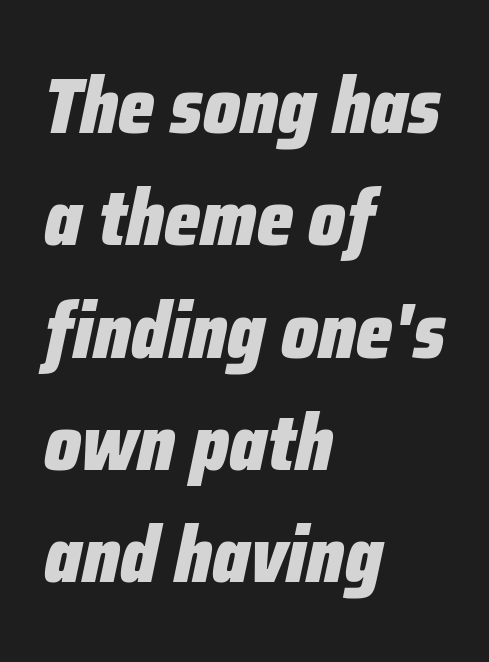
The image shows 78 px heavy, condensed type, italic (leaning right); set left-aligned, normal line spacing (1.44x), normal letter spacing, not underlined; low stroke contrast and a medium x-height.
